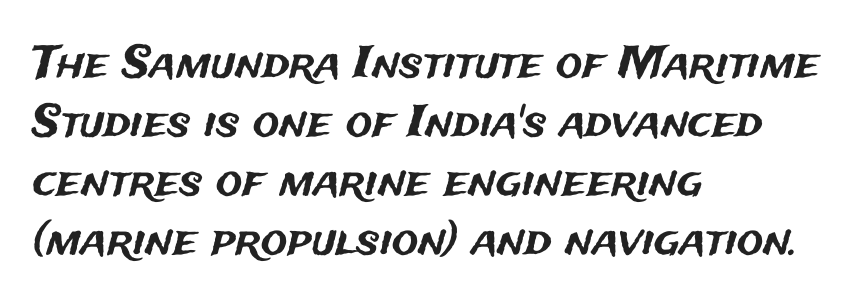
Q: Is the text italic (slanted)? A: Yes.
Q: Is the typeface a serif or a sans-serif typeface? A: Sans-serif.
Q: Is the text underlined? A: No.
Q: How is the paragraph aligned? A: Left-aligned.
Q: Is the spacing between letters normal or unusually wide? A: Normal.
Q: Is the spacing between lines tight, normal or loose? A: Normal.
Q: Width (condensed, normal, or wide)? A: Normal.
Q: Stroke contrast? A: Medium.
Q: x-height? A: Medium.
Q: Monospaced? A: No.
